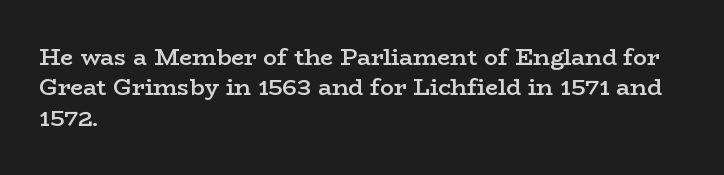
The space between consecutive lines is moderate. Each glyph is drawn with semibold strokes, heavier than normal yet not fully bold. Casual observation: everything's shoved over to the left. Letters rest on an invisible, unmarked baseline. It's the straight-up-and-down kind of type. Standard letterfit; no display-style spreading of the glyphs.
